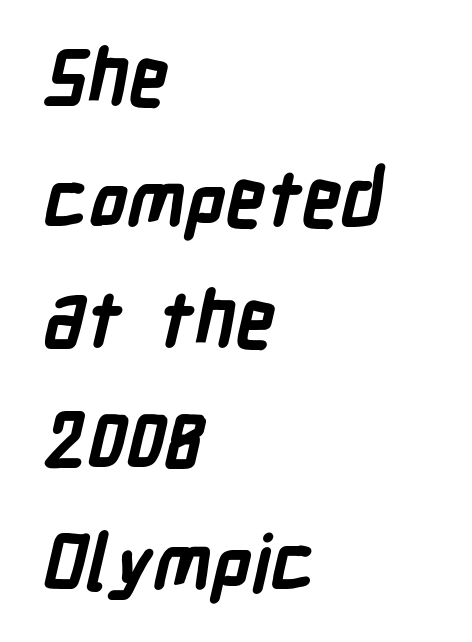
{"serif": "no", "bold": "yes", "weight": "bold", "width": "condensed", "stroke_contrast": "low", "x_height": "medium", "monospaced": "no", "underline": "no", "align": "left", "line_spacing": "normal", "line_spacing_ratio": 1.57, "letter_spacing": "normal", "letter_spacing_em": 0.0, "glyph_px": 77}
